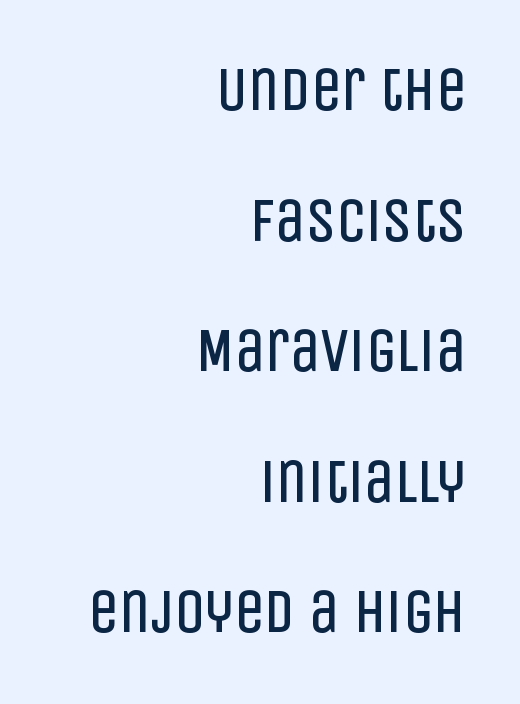
The image shows 61 px regular-weight, condensed sans-serif type, upright; set right-aligned, loose line spacing (2.14x), normal letter spacing, not underlined; low stroke contrast and a large x-height.
